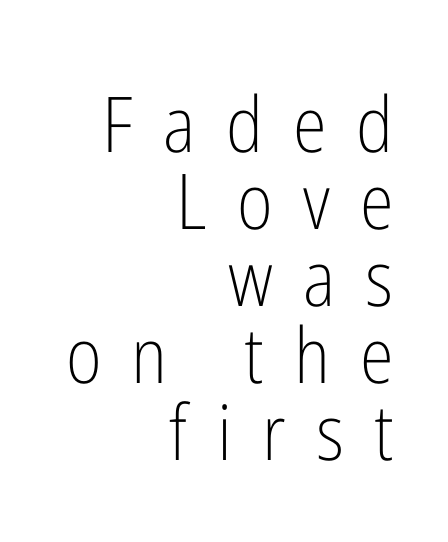
No chunkiness to these letters — they're not bold. The lettering holds an erect, upright posture throughout. The passage is arranged like a letterhead date or caption credit — flush right. Only glyphs here, with clear space below each row. This block would grow much taller if given ordinary leading; it's compressed now. Looks like regular typesetting: each glyph gets only the width it needs.
